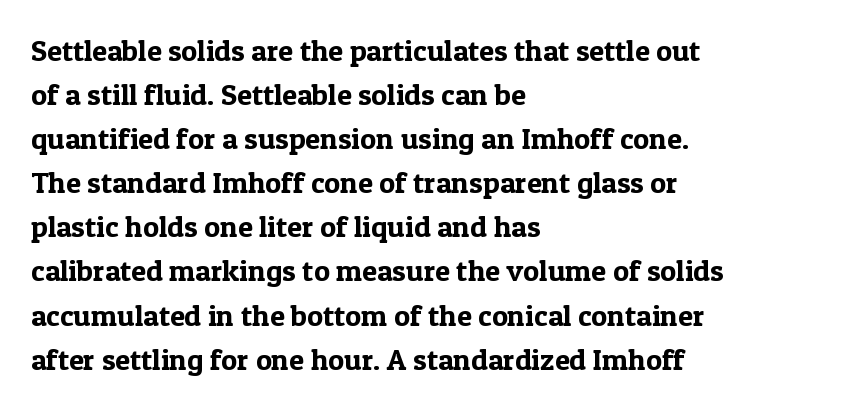
Q: Is the text italic (slanted)? A: No, it is upright.
Q: Is the typeface a serif or a sans-serif typeface? A: Serif.
Q: Is the text underlined? A: No.
Q: How is the paragraph aligned? A: Left-aligned.
Q: Is the spacing between letters normal or unusually wide? A: Normal.
Q: Is the spacing between lines tight, normal or loose? A: Normal.
Q: Width (condensed, normal, or wide)? A: Normal.
Q: x-height? A: Medium.
Q: Monospaced? A: No.
